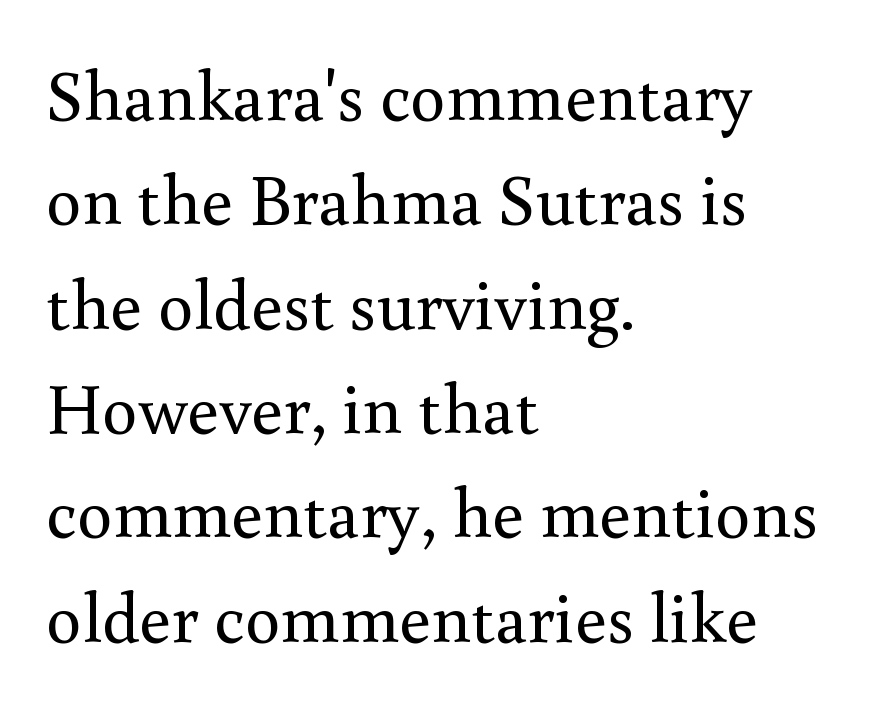
{"serif": "yes", "italic": "no", "bold": "no", "weight": "regular", "width": "normal", "x_height": "small", "monospaced": "no", "underline": "no", "align": "left", "line_spacing": "normal", "line_spacing_ratio": 1.47, "letter_spacing": "normal", "letter_spacing_em": 0.0, "glyph_px": 71}
